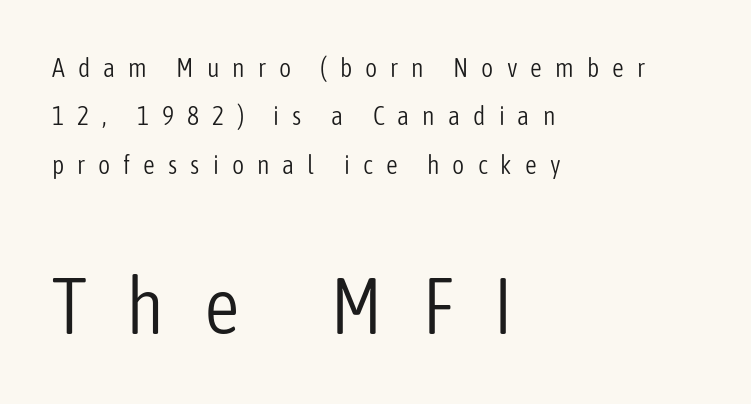
{"serif": "no", "italic": "no", "bold": "no", "weight": "light", "width": "condensed", "stroke_contrast": "low", "x_height": "medium", "monospaced": "no", "underline": "no", "align": "left", "line_spacing_ratio": 1.86, "letter_spacing": "wide", "letter_spacing_em": 0.5, "larger_block": "second", "size_ratio": 3.04, "glyph_px": 79}
